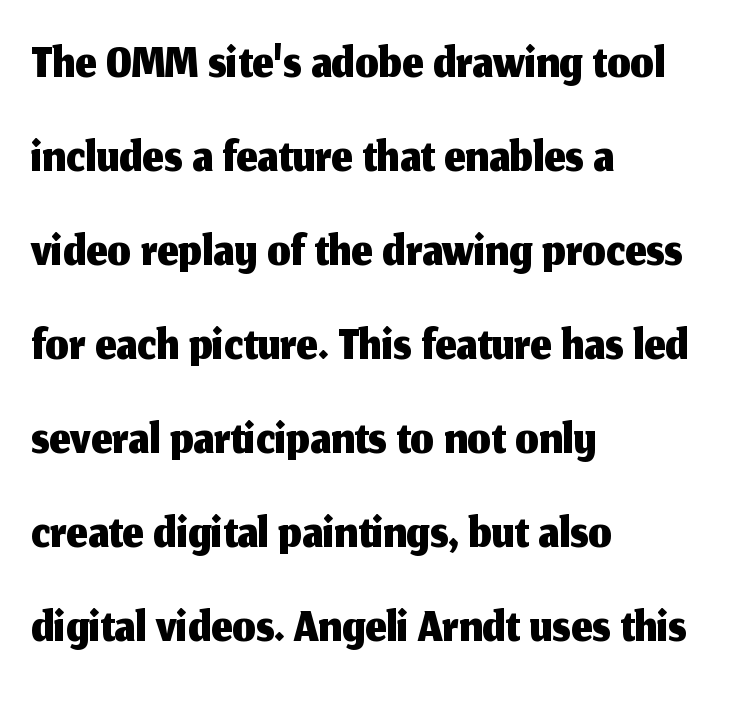
The image shows 74 px sans-serif type, upright; set left-aligned, normal line spacing (1.27x), normal letter spacing, not underlined; medium stroke contrast and a medium x-height.
